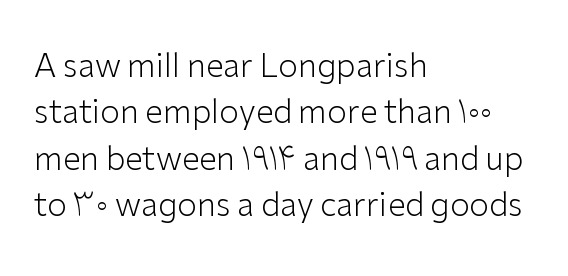
The image shows 32 px light sans-serif type, upright; set left-aligned, normal line spacing (1.45x), normal letter spacing, not underlined; low stroke contrast and a medium x-height.
